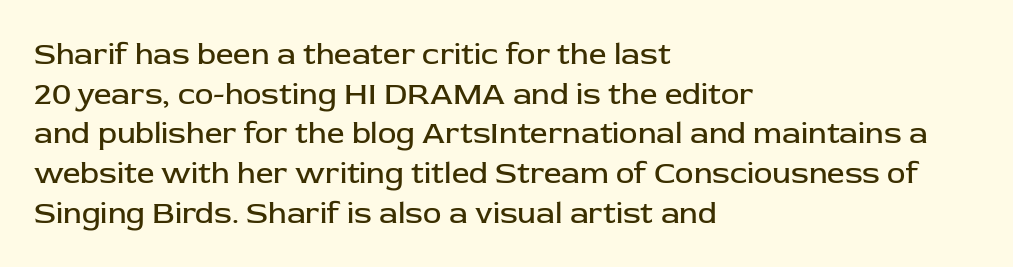
{"serif": "no", "italic": "no", "bold": "no", "weight": "regular", "width": "normal", "stroke_contrast": "low", "x_height": "medium", "monospaced": "no", "underline": "no", "align": "left", "line_spacing": "normal", "line_spacing_ratio": 1.28, "letter_spacing": "normal", "letter_spacing_em": 0.0, "glyph_px": 31}
